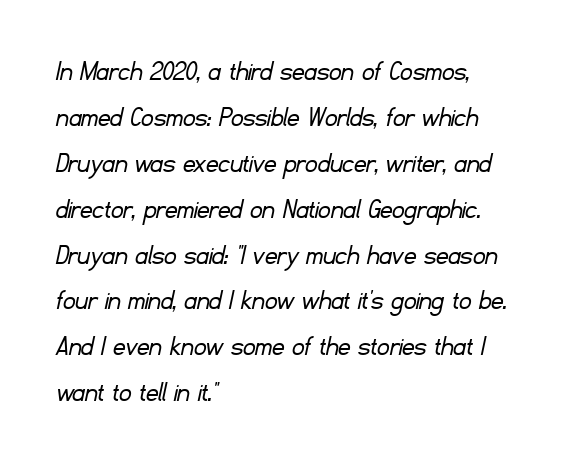
You could call the tracking neutral — neither tight nor loose. A typesetter would call this proportional, since set widths differ per character. The letters carry no serifs — their stems end cleanly without finishing strokes. Unbolded letterforms with no extra heft.
